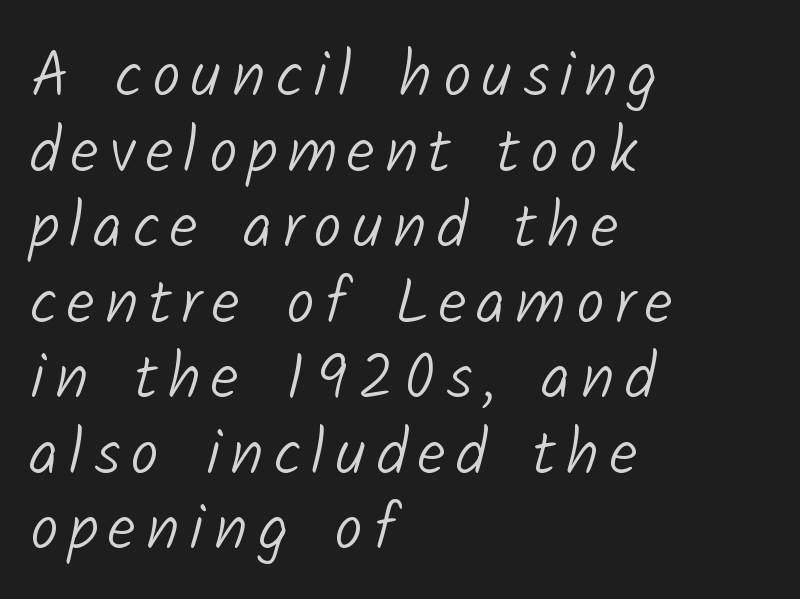
Q: Is the text bold? A: No.
Q: Is the typeface a serif or a sans-serif typeface? A: Sans-serif.
Q: Is the text underlined? A: No.
Q: How is the paragraph aligned? A: Left-aligned.
Q: Width (condensed, normal, or wide)? A: Normal.
Q: Stroke contrast? A: Low.
Q: x-height? A: Medium.
Q: Monospaced? A: No.
